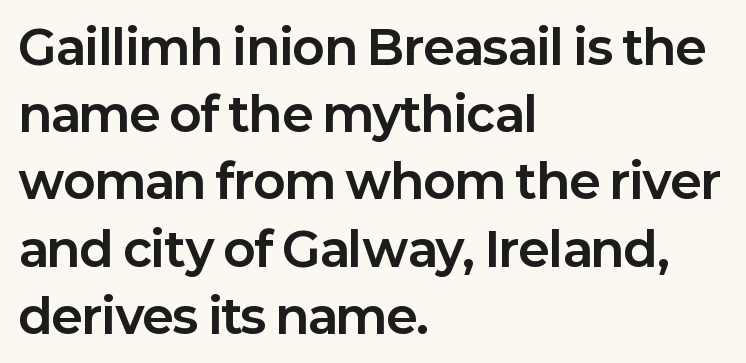
The image shows 47 px bold sans-serif type, upright; set left-aligned, normal line spacing (1.43x), normal letter spacing, not underlined; low stroke contrast and a medium x-height.
